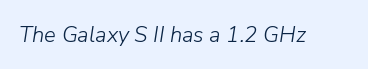
The image shows 22 px text type, italic (leaning right); set normal letter spacing, not underlined.
